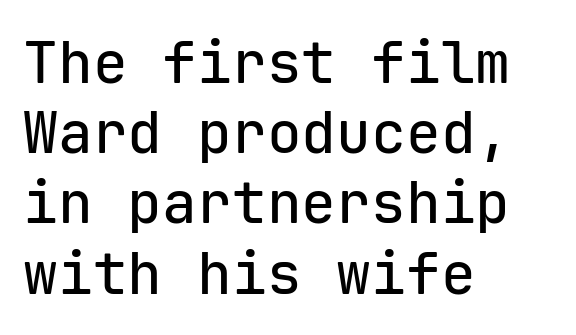
{"serif": "no", "italic": "no", "width": "normal", "stroke_contrast": "low", "x_height": "medium", "monospaced": "yes", "underline": "no", "align": "left", "line_spacing_ratio": 1.21, "letter_spacing": "normal", "letter_spacing_em": 0.0, "glyph_px": 58}
